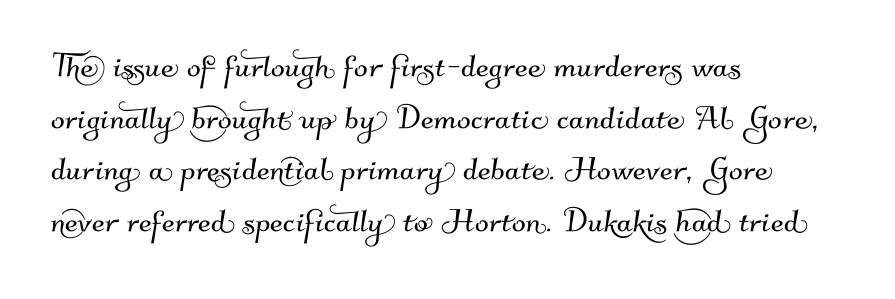
{"serif": "no", "width": "normal", "stroke_contrast": "medium", "x_height": "small", "monospaced": "no", "underline": "no", "align": "left", "line_spacing": "normal", "line_spacing_ratio": 1.26, "letter_spacing": "normal", "letter_spacing_em": 0.0, "glyph_px": 41}
